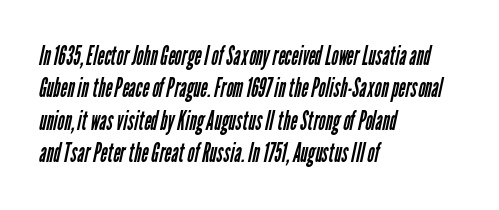
{"bold": "no", "underline": "no", "align": "left", "line_spacing_ratio": 1.2, "letter_spacing": "normal", "letter_spacing_em": 0.0, "glyph_px": 27}
